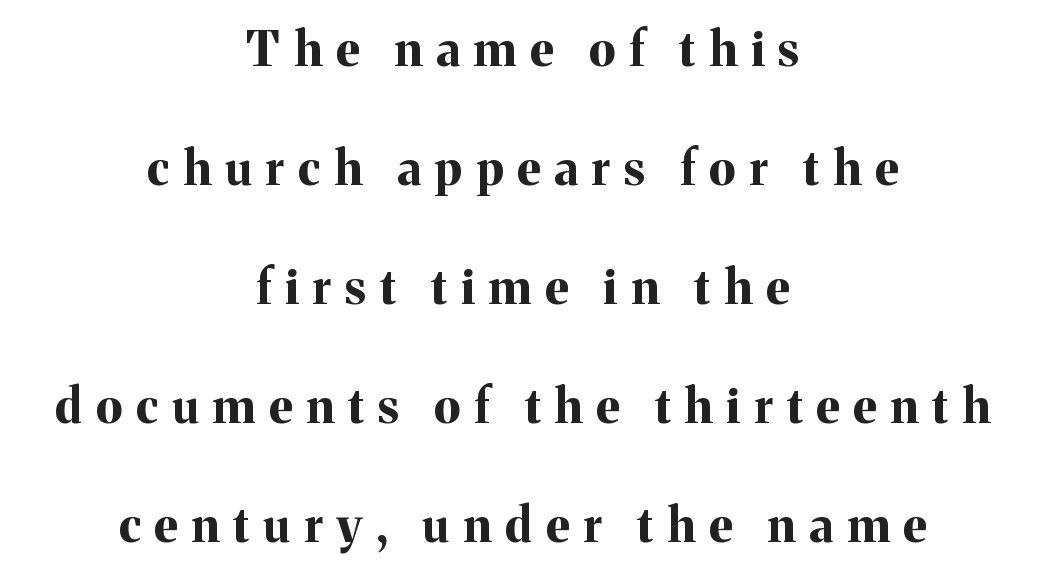
The image shows 48 px bold serif type, upright; set centered, loose line spacing (2.48x), unusually wide letter spacing (+0.29 em), not underlined; medium stroke contrast and a medium x-height.
